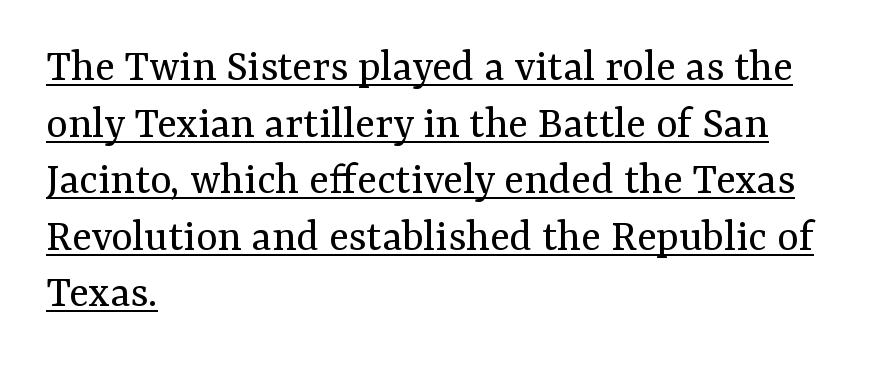
{"serif": "yes", "italic": "no", "bold": "no", "weight": "regular", "width": "normal", "stroke_contrast": "medium", "x_height": "medium", "monospaced": "no", "underline": "yes", "align": "left", "line_spacing_ratio": 1.23, "letter_spacing": "normal", "letter_spacing_em": 0.0, "glyph_px": 46}
